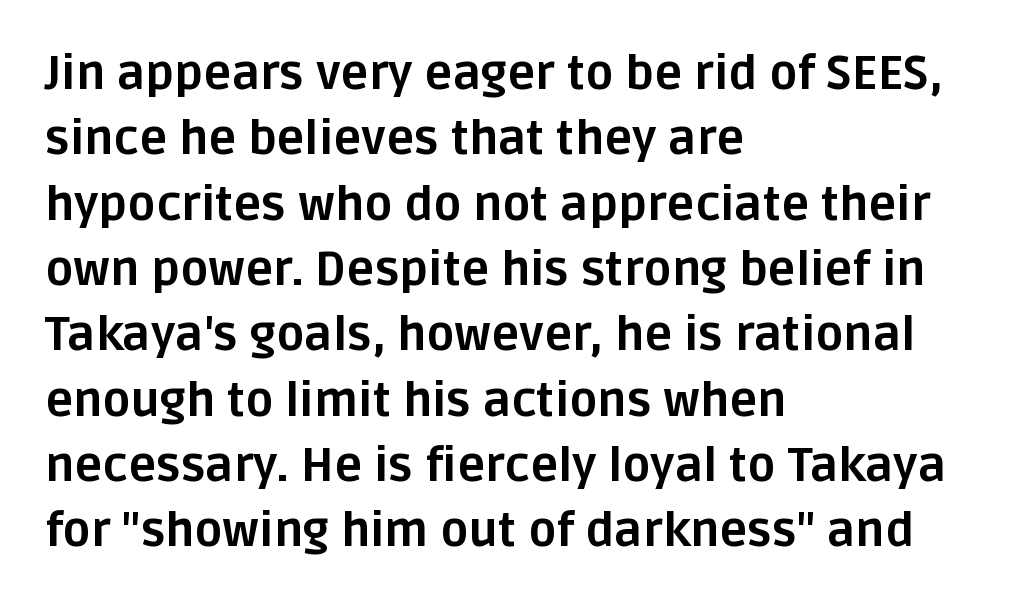
{"serif": "no", "italic": "no", "bold": "yes", "weight": "bold", "width": "normal", "stroke_contrast": "low", "x_height": "large", "monospaced": "no", "underline": "no", "align": "left", "line_spacing": "normal", "line_spacing_ratio": 1.39, "letter_spacing": "normal", "letter_spacing_em": 0.0, "glyph_px": 47}
